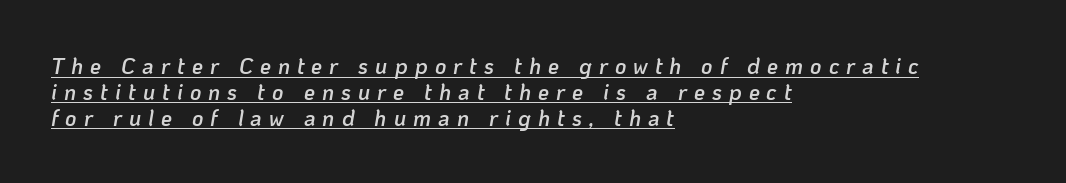
The lettering tilts uniformly, giving the passage an italic look. A typographer would call this underscored text. Is the type bold? Partly — it's a semibold, heavier than regular but not fully bold. The text block is weighted toward the left margin, trailing off unevenly rightward.
